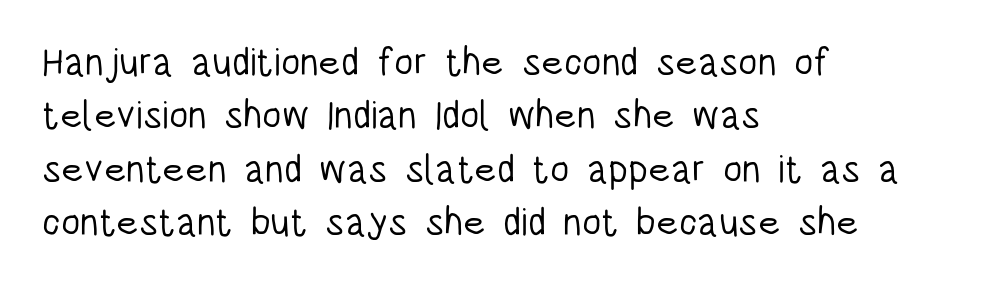
{"serif": "no", "italic": "no", "bold": "no", "weight": "light", "width": "condensed", "stroke_contrast": "low", "x_height": "large", "monospaced": "no", "underline": "no", "align": "left", "line_spacing": "normal", "line_spacing_ratio": 1.37, "letter_spacing": "normal", "letter_spacing_em": 0.0, "glyph_px": 39}
